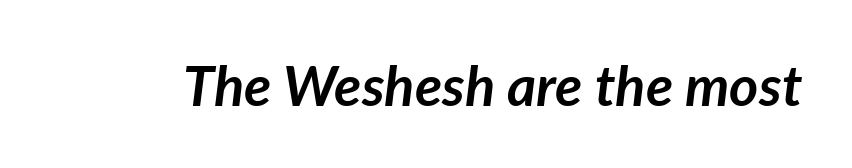
The image shows 56 px semibold type, italic (leaning right); set normal letter spacing, not underlined; low stroke contrast and a medium x-height.
